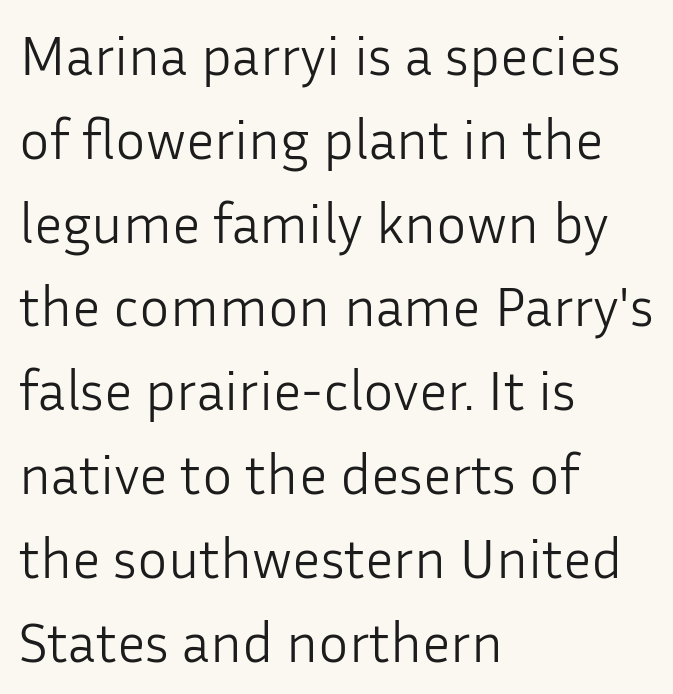
The block of text has a typical density, with ordinary space between rows. You could not count columns in this text — the font is proportionally spaced. This rendering employs a face without finishing strokes, i.e., a sans-serif. Weight: regular or lighter.
